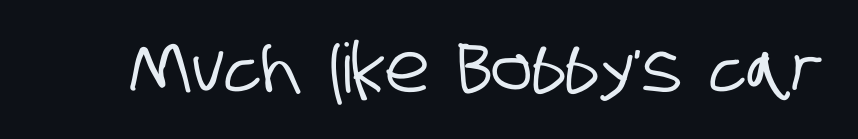
The image shows 68 px condensed sans-serif type; set normal letter spacing, not underlined; low stroke contrast and a large x-height.
